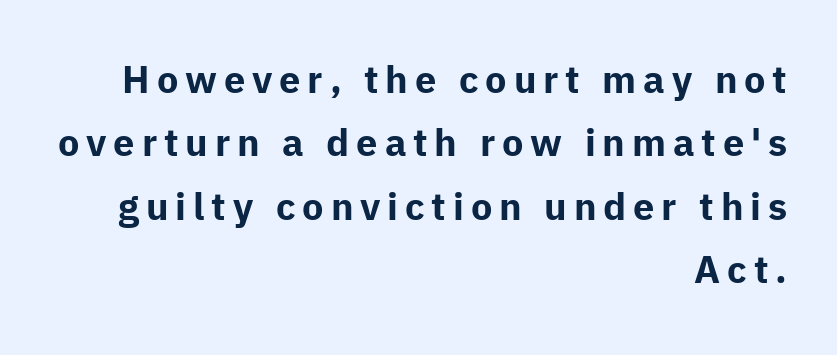
{"serif": "no", "italic": "no", "bold": "yes", "weight": "bold", "width": "normal", "stroke_contrast": "low", "x_height": "medium", "monospaced": "no", "underline": "no", "align": "right", "line_spacing": "normal", "line_spacing_ratio": 1.67, "glyph_px": 38}
